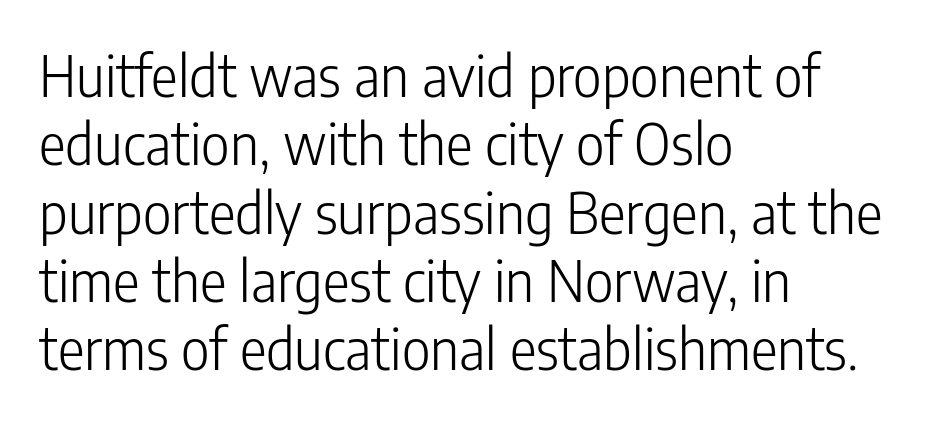
The image shows 56 px light, condensed sans-serif type, upright; set left-aligned, line spacing 1.22x, normal letter spacing, not underlined; low stroke contrast and a medium x-height.
